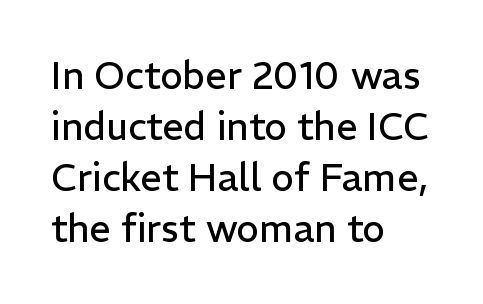
{"serif": "no", "italic": "no", "bold": "no", "weight": "regular", "width": "normal", "stroke_contrast": "low", "x_height": "medium", "monospaced": "no", "underline": "no", "align": "left", "line_spacing": "normal", "line_spacing_ratio": 1.34, "letter_spacing": "normal", "letter_spacing_em": 0.0, "glyph_px": 38}
